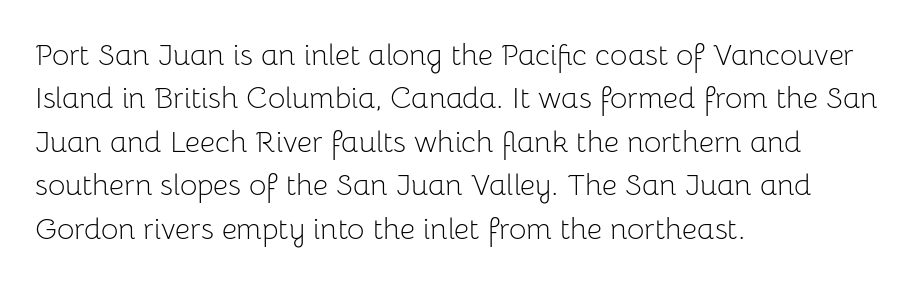
Q: Is the text bold? A: No.
Q: Is the text italic (slanted)? A: No, it is upright.
Q: Is the typeface a serif or a sans-serif typeface? A: Sans-serif.
Q: Is the text underlined? A: No.
Q: How is the paragraph aligned? A: Left-aligned.
Q: Is the spacing between letters normal or unusually wide? A: Normal.
Q: Is the spacing between lines tight, normal or loose? A: Normal.
Q: Width (condensed, normal, or wide)? A: Normal.
Q: Stroke contrast? A: Low.
Q: x-height? A: Medium.
Q: Monospaced? A: No.
